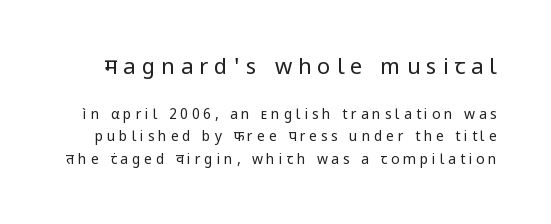
{"italic": "no", "bold": "no", "underline": "no", "line_spacing": "normal", "line_spacing_ratio": 1.58, "letter_spacing": "wide", "letter_spacing_em": 0.27, "larger_block": "first", "size_ratio": 1.57, "glyph_px": 22}
